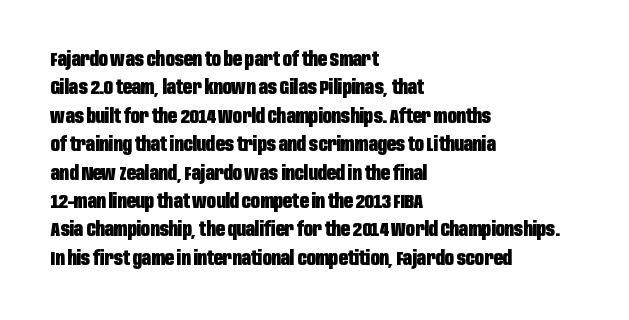
Q: Is the text bold? A: Yes.
Q: Is the text italic (slanted)? A: No, it is upright.
Q: Is the text underlined? A: No.
Q: How is the paragraph aligned? A: Left-aligned.
Q: Is the spacing between letters normal or unusually wide? A: Normal.
Q: Is the spacing between lines tight, normal or loose? A: Normal.
